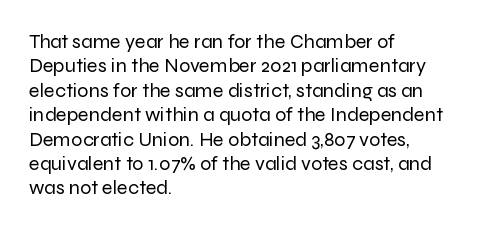
{"italic": "no", "bold": "no", "underline": "no", "align": "left", "line_spacing_ratio": 1.22, "letter_spacing": "normal", "letter_spacing_em": 0.0, "glyph_px": 20}
